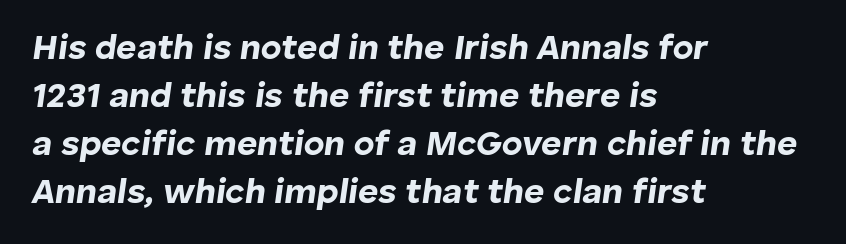
The image shows 35 px bold type, italic (leaning right); set left-aligned, normal line spacing (1.37x), normal letter spacing, not underlined; low stroke contrast and a medium x-height.
